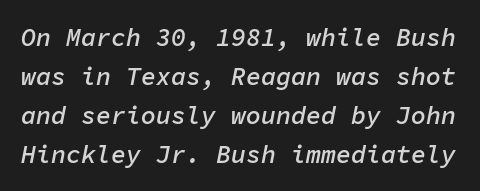
Notice how descenders clear the ascenders below comfortably — that's standard leading. Glance below the letters and you will spot only blank space. The typography opts for an oblique posture over an upright one. Words appear dense and cohesive because spacing is normal.
